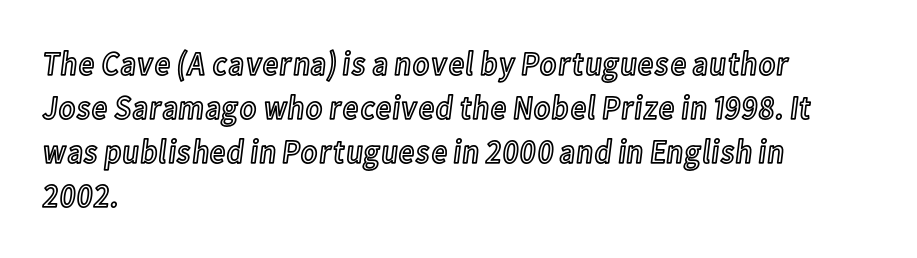
{"width": "condensed", "x_height": "medium", "monospaced": "no", "underline": "no", "align": "left", "line_spacing": "normal", "line_spacing_ratio": 1.29, "letter_spacing": "normal", "letter_spacing_em": 0.0, "glyph_px": 34}
